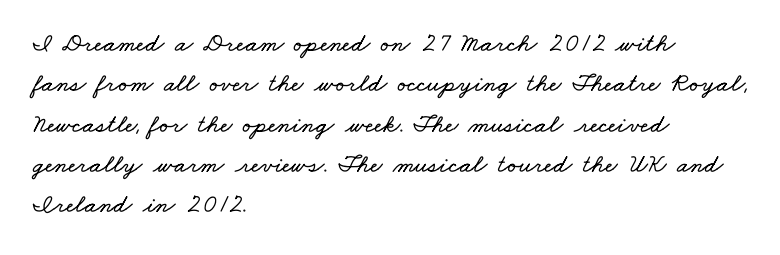
How would I describe the line gaps? Plain and ordinary. Caption: multi-line text, flush left, ragged right. The words here are not underlined. Tracking here is standard; glyphs follow each other at the usual distance.
